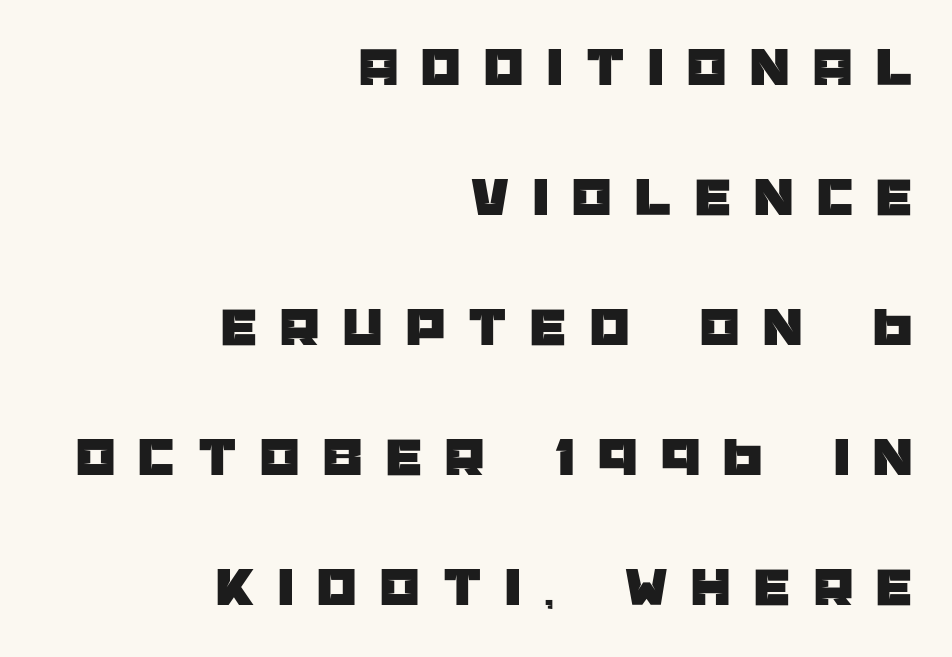
The image shows 56 px sans-serif type, upright; set right-aligned, loose line spacing (2.32x), unusually wide letter spacing (+0.42 em), not underlined; low stroke contrast and a large x-height.
